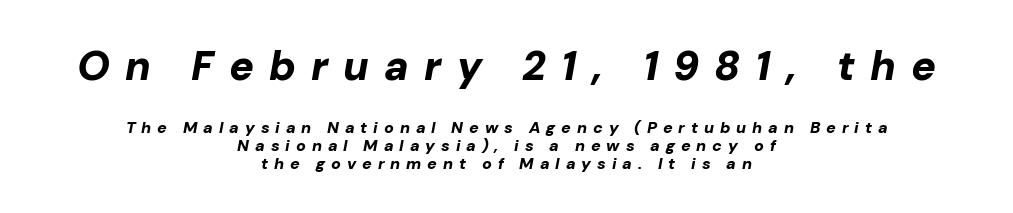
The image shows 41 px bold type, italic (leaning right); set centered, tight line spacing (1.11x), unusually wide letter spacing (+0.37 em), not underlined; the first (top) block is 2.56x larger; low stroke contrast and a medium x-height.
